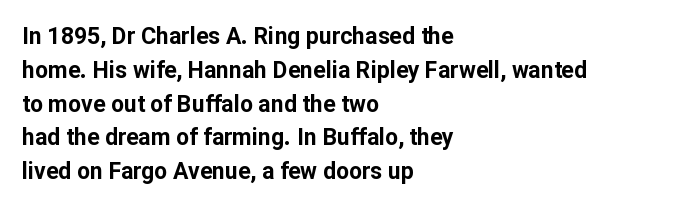
{"italic": "no", "bold": "yes", "underline": "no", "align": "left", "line_spacing": "normal", "line_spacing_ratio": 1.47, "letter_spacing": "normal", "letter_spacing_em": 0.0, "glyph_px": 23}
